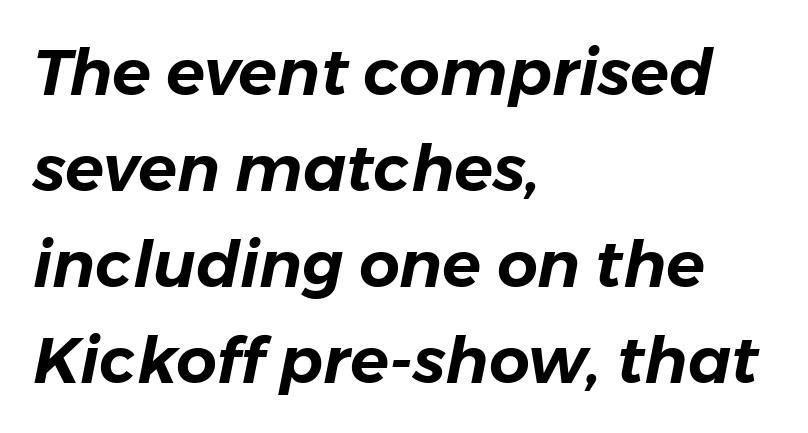
Q: Is the text italic (slanted)? A: Yes, it leans right by about 11 degrees.
Q: Is the text underlined? A: No.
Q: How is the paragraph aligned? A: Left-aligned.
Q: Is the spacing between letters normal or unusually wide? A: Normal.
Q: Is the spacing between lines tight, normal or loose? A: Normal.
Q: Width (condensed, normal, or wide)? A: Normal.
Q: Stroke contrast? A: Low.
Q: x-height? A: Medium.
Q: Monospaced? A: No.
